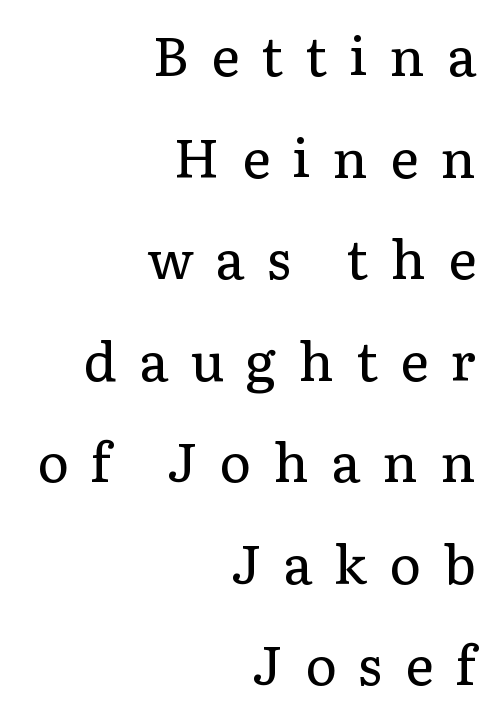
The image shows 54 px regular-weight serif type, upright; set right-aligned, line spacing 1.88x, unusually wide letter spacing (+0.41 em), not underlined; low stroke contrast and a medium x-height.
